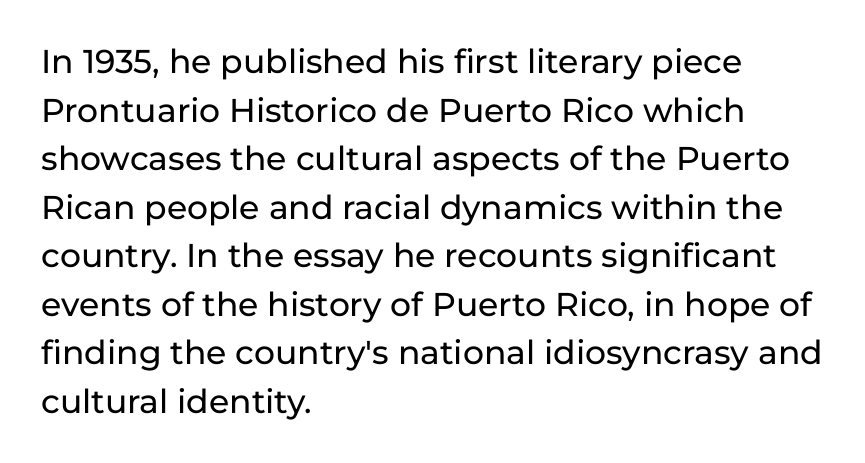
{"serif": "no", "italic": "no", "width": "normal", "stroke_contrast": "low", "x_height": "medium", "monospaced": "no", "underline": "no", "align": "left", "line_spacing": "normal", "line_spacing_ratio": 1.47, "letter_spacing": "normal", "letter_spacing_em": 0.0, "glyph_px": 33}
